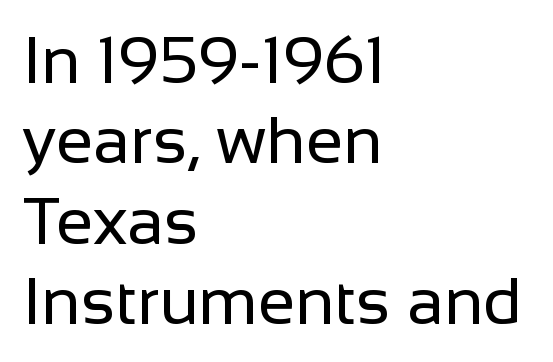
Q: Is the text bold? A: No.
Q: Is the text italic (slanted)? A: No, it is upright.
Q: Is the typeface a serif or a sans-serif typeface? A: Sans-serif.
Q: Is the text underlined? A: No.
Q: How is the paragraph aligned? A: Left-aligned.
Q: Is the spacing between letters normal or unusually wide? A: Normal.
Q: Width (condensed, normal, or wide)? A: Normal.
Q: Stroke contrast? A: Low.
Q: x-height? A: Medium.
Q: Monospaced? A: No.
